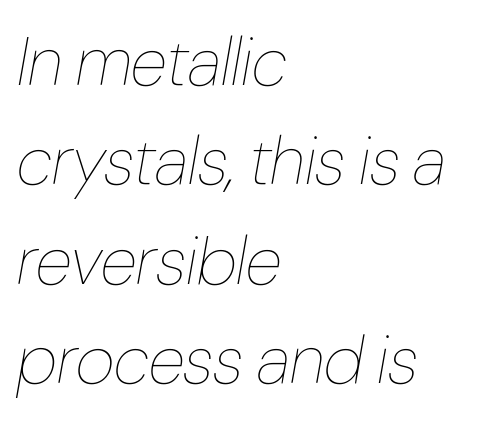
{"italic": "yes", "lean": "right", "slant_degrees": 10, "bold": "no", "weight": "thin", "width": "condensed", "stroke_contrast": "low", "x_height": "medium", "monospaced": "no", "underline": "no", "align": "left", "line_spacing": "normal", "line_spacing_ratio": 1.46, "letter_spacing": "normal", "letter_spacing_em": 0.0, "glyph_px": 68}
